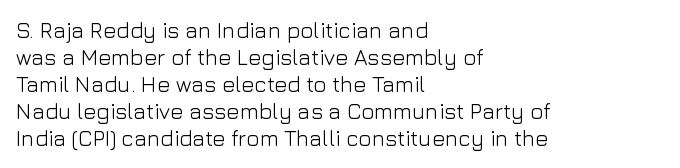
Q: Is the text bold? A: No.
Q: Is the text italic (slanted)? A: No, it is upright.
Q: Is the text underlined? A: No.
Q: How is the paragraph aligned? A: Left-aligned.
Q: Is the spacing between letters normal or unusually wide? A: Normal.
